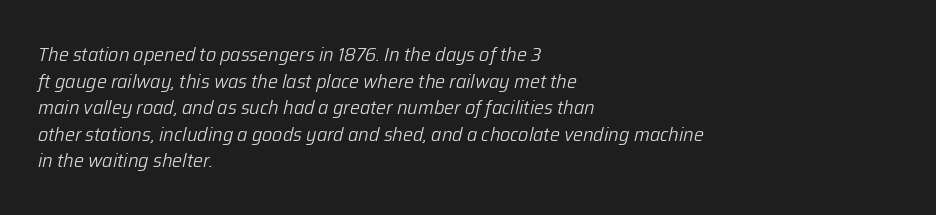
The image shows 20 px text type, italic (leaning right); set left-aligned, normal line spacing (1.33x), normal letter spacing, not underlined.
